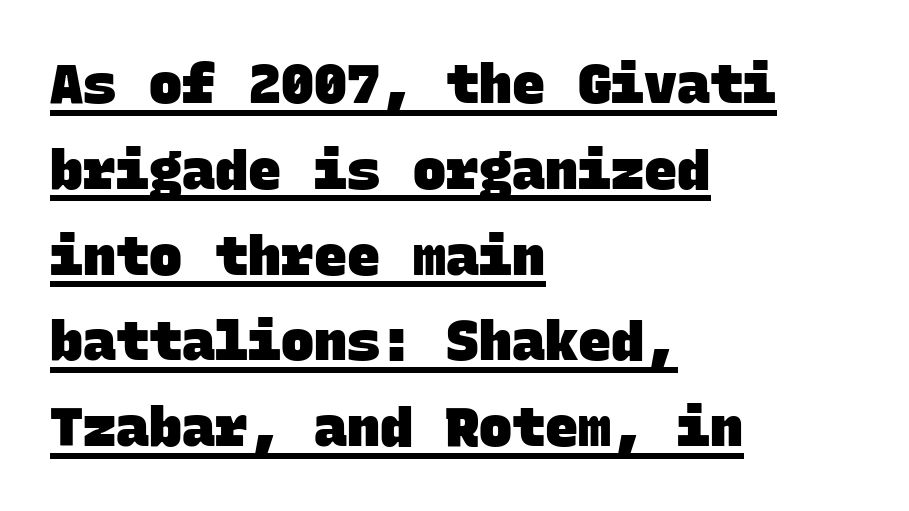
{"serif": "no", "bold": "yes", "weight": "heavy", "width": "normal", "stroke_contrast": "low", "x_height": "large", "monospaced": "yes", "underline": "yes", "align": "left", "line_spacing": "normal", "line_spacing_ratio": 1.56, "letter_spacing": "normal", "letter_spacing_em": 0.0, "glyph_px": 55}
